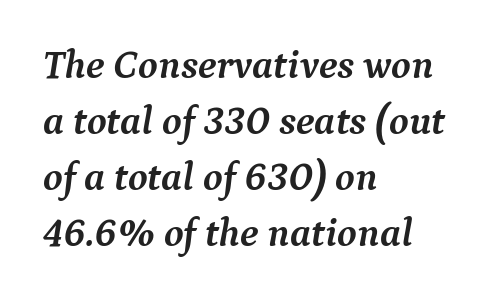
The image shows 40 px semibold serif type, italic (leaning right); set left-aligned, normal line spacing (1.4x), normal letter spacing, not underlined; medium stroke contrast and a medium x-height.
